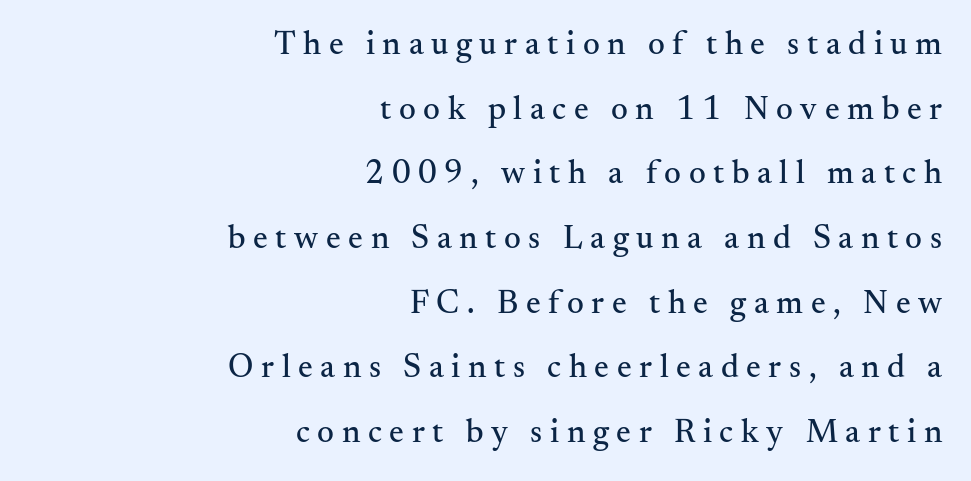
The image shows 33 px serif type, upright; set right-aligned, loose line spacing (1.96x), unusually wide letter spacing (+0.23 em), not underlined; medium stroke contrast and a small x-height.
